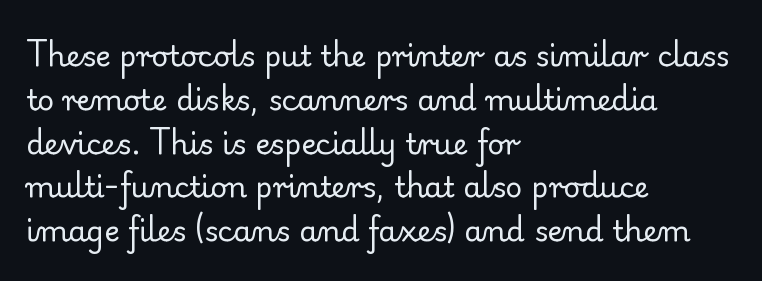
Q: Is the text bold? A: No.
Q: Is the text italic (slanted)? A: No, it is upright.
Q: Is the typeface a serif or a sans-serif typeface? A: Serif.
Q: Is the text underlined? A: No.
Q: How is the paragraph aligned? A: Left-aligned.
Q: Is the spacing between letters normal or unusually wide? A: Normal.
Q: Is the spacing between lines tight, normal or loose? A: Normal.
Q: Width (condensed, normal, or wide)? A: Normal.
Q: Stroke contrast? A: Low.
Q: x-height? A: Small.
Q: Monospaced? A: No.
